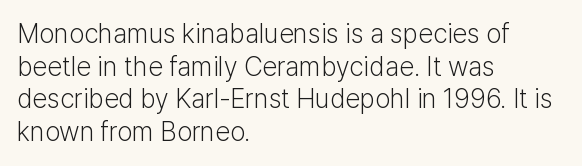
Q: Is the text bold? A: No.
Q: Is the text italic (slanted)? A: No, it is upright.
Q: Is the text underlined? A: No.
Q: How is the paragraph aligned? A: Left-aligned.
Q: Is the spacing between letters normal or unusually wide? A: Normal.
